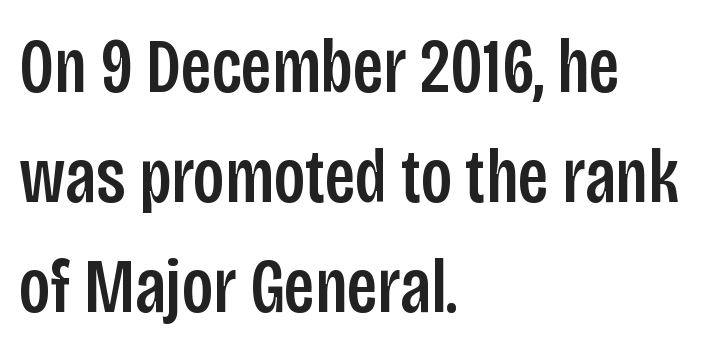
The image shows 78 px condensed sans-serif type, upright; set left-aligned, normal line spacing (1.41x), normal letter spacing, not underlined; low stroke contrast and a large x-height.
